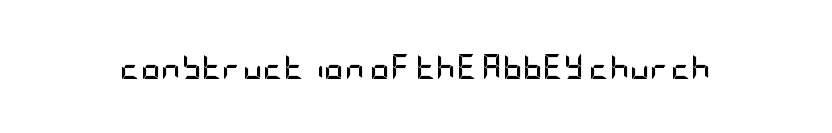
Q: Is the text bold? A: Yes.
Q: Is the text italic (slanted)? A: No, it is upright.
Q: Is the text underlined? A: No.
Q: Is the spacing between letters normal or unusually wide? A: Normal.
